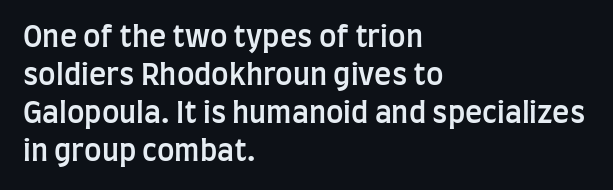
The words here are not underlined. The compositor pushed each line to the left boundary. Nothing unusual about the tracking: characters are spaced as the font intends. Think of a printed novel: that variable character pitch is what you see here.
